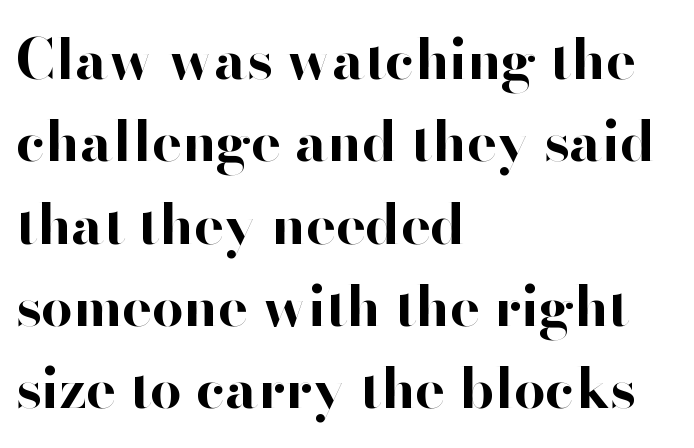
{"serif": "no", "italic": "no", "bold": "yes", "weight": "bold", "width": "normal", "stroke_contrast": "high", "x_height": "small", "monospaced": "no", "underline": "no", "align": "left", "line_spacing": "normal", "line_spacing_ratio": 1.47, "letter_spacing": "normal", "letter_spacing_em": 0.0, "glyph_px": 56}
